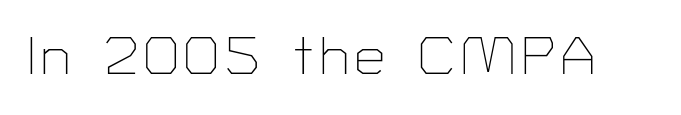
The image shows 53 px thin sans-serif type, upright; set not underlined; low stroke contrast and a medium x-height.
